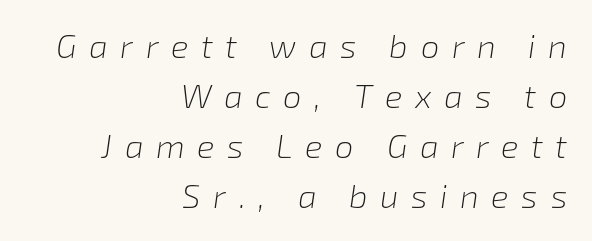
The image shows 33 px light type, italic (leaning right); set right-aligned, normal line spacing (1.52x), unusually wide letter spacing (+0.38 em), not underlined; low stroke contrast and a medium x-height.
